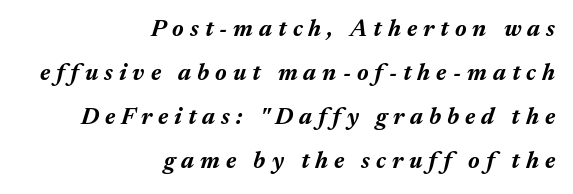
Strong, thick strokes mark this as bold type. This is oblique type, the kind used for emphasis or titles. Display-style spreading of the glyphs; the letterfit is very open. Decoration check: the copy has no underline. Alignment: flush right.
